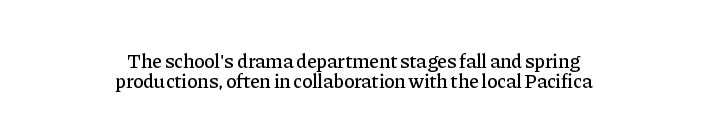
{"italic": "no", "underline": "no", "align": "center", "line_spacing": "tight", "line_spacing_ratio": 1.0, "letter_spacing": "normal", "letter_spacing_em": 0.0, "glyph_px": 20}
